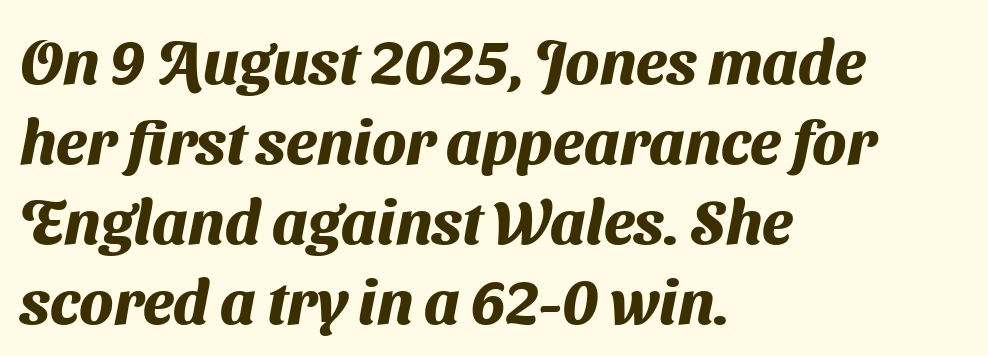
{"serif": "no", "bold": "yes", "weight": "heavy", "width": "normal", "stroke_contrast": "medium", "x_height": "medium", "monospaced": "no", "underline": "no", "align": "left", "line_spacing": "normal", "line_spacing_ratio": 1.29, "letter_spacing": "normal", "letter_spacing_em": 0.0, "glyph_px": 62}
